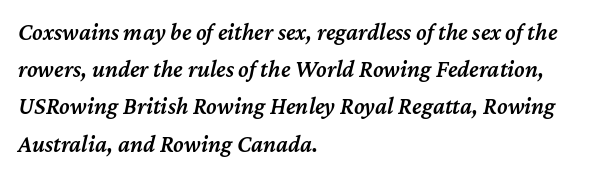
The image shows 24 px text type, italic (leaning right); set left-aligned, normal line spacing (1.55x), normal letter spacing, not underlined.
